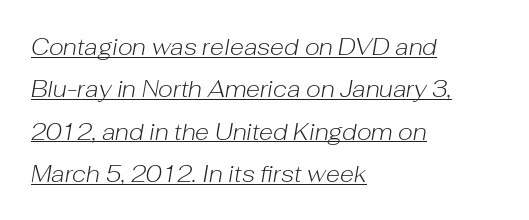
Q: Is the text bold? A: No.
Q: Is the text italic (slanted)? A: Yes, it leans right by about 10 degrees.
Q: Is the text underlined? A: Yes.
Q: How is the paragraph aligned? A: Left-aligned.
Q: Is the spacing between letters normal or unusually wide? A: Normal.
